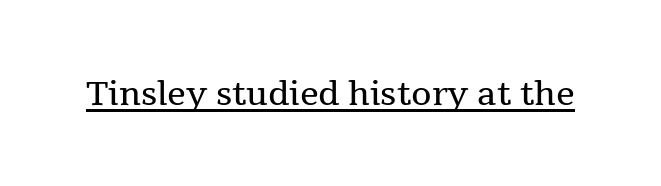
The lettering is marked with a stroke running underneath it. Vertical stems look standard width or narrower in stroke. Words appear dense and cohesive because spacing is normal. Regarding serifs, this sample has them. The letters advance in unequal steps, a hallmark of proportional type. Style check: upright.
